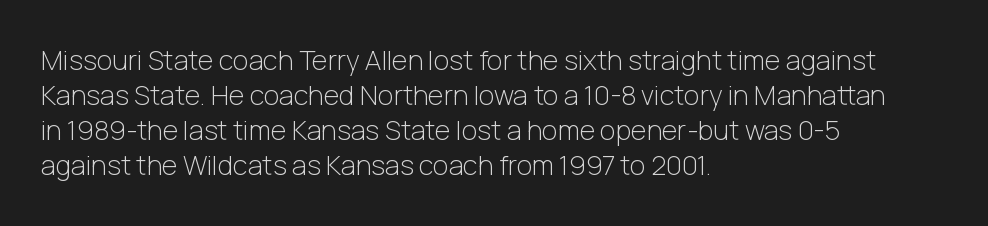
The image shows 27 px text type, upright; set left-aligned, normal line spacing (1.3x), normal letter spacing, not underlined.
